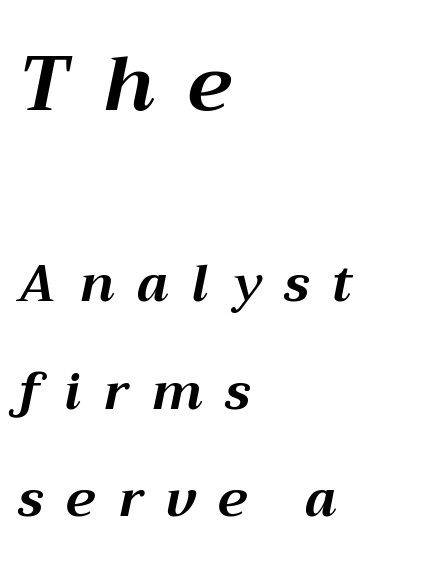
The image shows 76 px bold type, italic (leaning right); set left-aligned, loose line spacing (2.11x), unusually wide letter spacing (+0.45 em), not underlined; the first (top) block is 1.49x larger; medium stroke contrast and a medium x-height.
